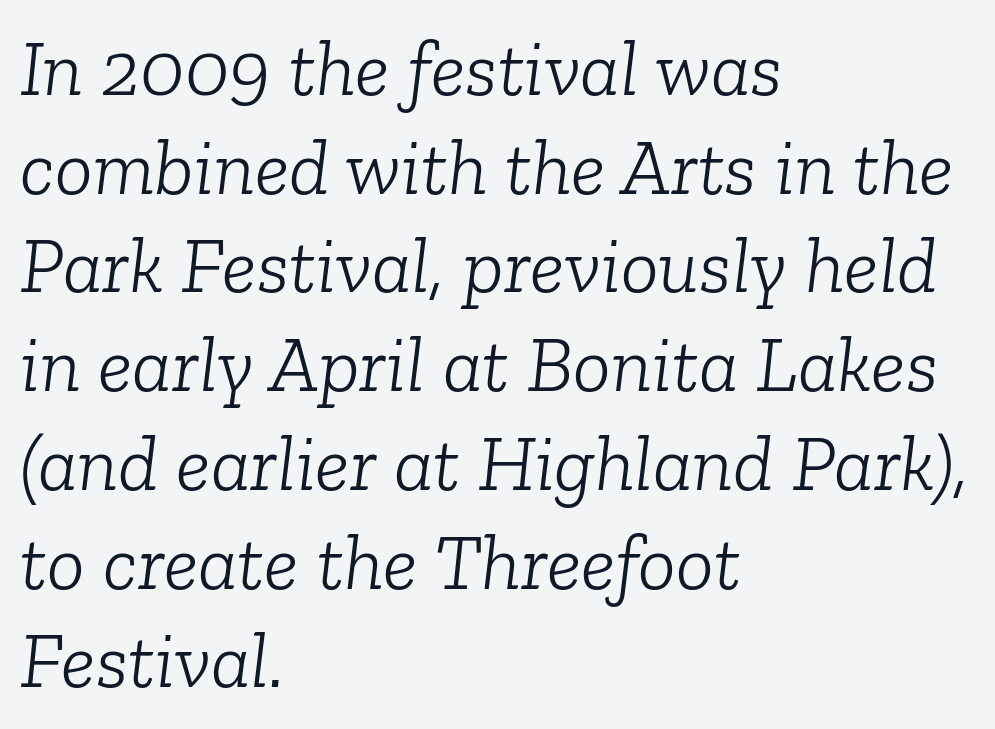
The image shows 79 px light serif type, italic (leaning right); set left-aligned, normal line spacing (1.25x), normal letter spacing, not underlined; low stroke contrast and a medium x-height.
